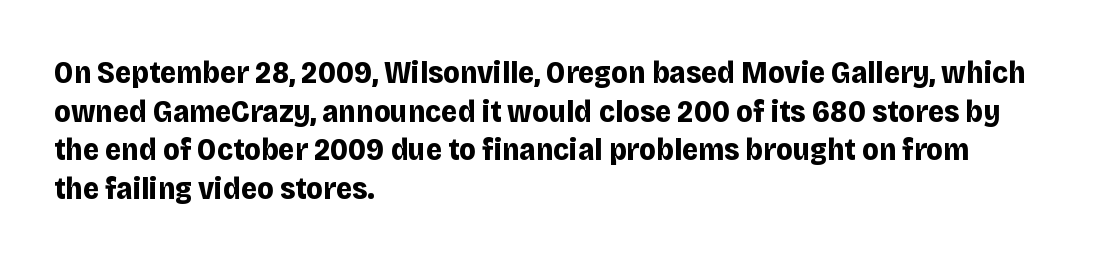
Q: Is the text bold? A: Yes.
Q: Is the text italic (slanted)? A: No, it is upright.
Q: Is the typeface a serif or a sans-serif typeface? A: Sans-serif.
Q: Is the text underlined? A: No.
Q: How is the paragraph aligned? A: Left-aligned.
Q: Is the spacing between letters normal or unusually wide? A: Normal.
Q: Is the spacing between lines tight, normal or loose? A: Normal.
Q: Width (condensed, normal, or wide)? A: Normal.
Q: Stroke contrast? A: Low.
Q: x-height? A: Large.
Q: Monospaced? A: No.
